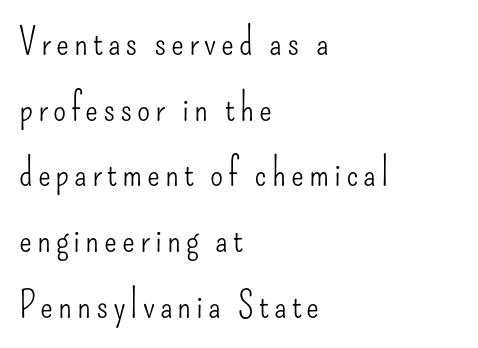
Q: Is the text bold? A: No.
Q: Is the text italic (slanted)? A: No, it is upright.
Q: Is the typeface a serif or a sans-serif typeface? A: Sans-serif.
Q: Is the text underlined? A: No.
Q: How is the paragraph aligned? A: Left-aligned.
Q: Width (condensed, normal, or wide)? A: Condensed.
Q: Stroke contrast? A: Low.
Q: x-height? A: Small.
Q: Monospaced? A: No.
